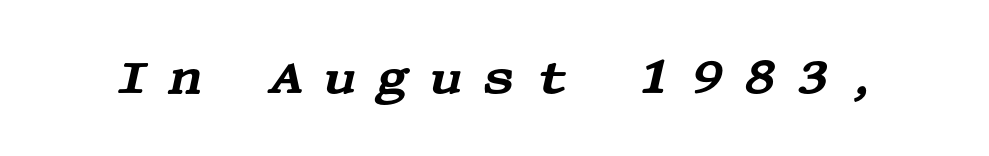
Q: Is the text italic (slanted)? A: Yes, it leans right by about 13 degrees.
Q: Is the typeface a serif or a sans-serif typeface? A: Serif.
Q: Is the text underlined? A: No.
Q: Is the spacing between letters normal or unusually wide? A: Unusually wide.
Q: Width (condensed, normal, or wide)? A: Wide.
Q: Stroke contrast? A: Medium.
Q: x-height? A: Large.
